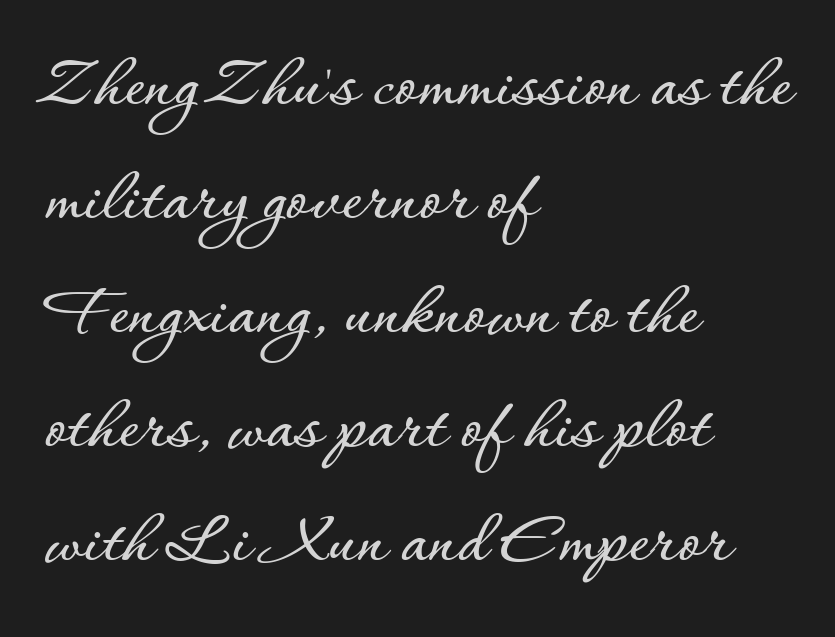
Q: Is the text italic (slanted)? A: Yes.
Q: Is the text underlined? A: No.
Q: How is the paragraph aligned? A: Left-aligned.
Q: Is the spacing between letters normal or unusually wide? A: Normal.
Q: Is the spacing between lines tight, normal or loose? A: Normal.
Q: Width (condensed, normal, or wide)? A: Normal.
Q: Stroke contrast? A: Low.
Q: x-height? A: Small.
Q: Monospaced? A: No.
